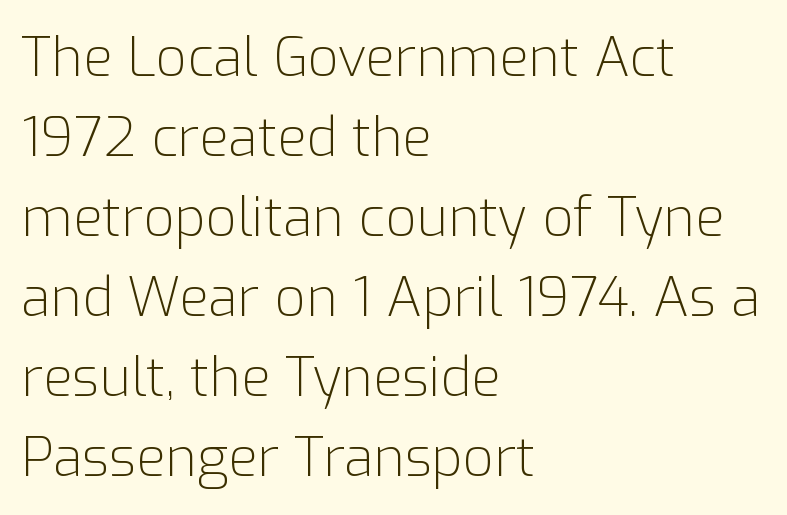
Weight class: somewhere from thin through regular. Note: no serifs on the glyphs. You can tell it's not italic because the verticals are truly vertical. These lines stack with their left ends in a neat column.
